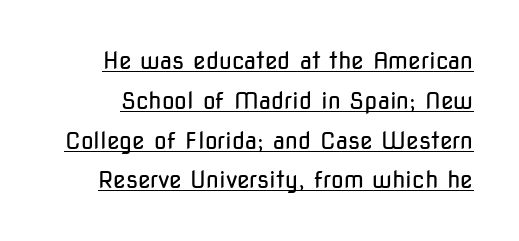
The typesetter has applied underlining to the passage shown. The strokes are not fattened; the text isn't bold. In terms of posture, this sample is upright. A typesetter would call this zero additional tracking.
